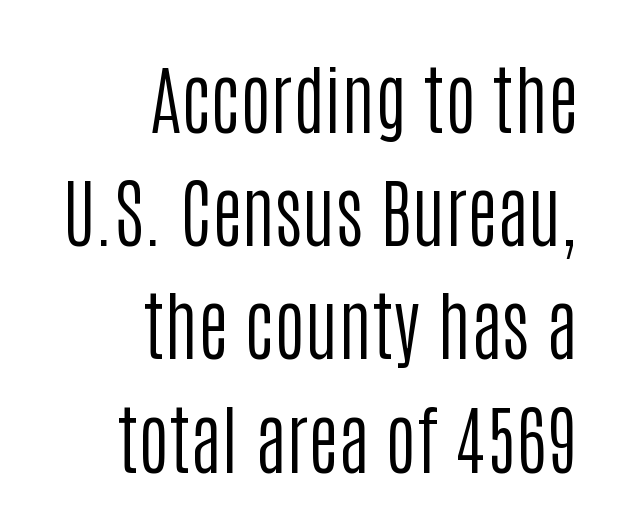
Q: Is the text bold? A: No.
Q: Is the text italic (slanted)? A: No, it is upright.
Q: Is the typeface a serif or a sans-serif typeface? A: Sans-serif.
Q: Is the text underlined? A: No.
Q: How is the paragraph aligned? A: Right-aligned.
Q: Is the spacing between letters normal or unusually wide? A: Normal.
Q: Is the spacing between lines tight, normal or loose? A: Normal.
Q: Width (condensed, normal, or wide)? A: Condensed.
Q: Stroke contrast? A: Low.
Q: x-height? A: Large.
Q: Monospaced? A: No.
